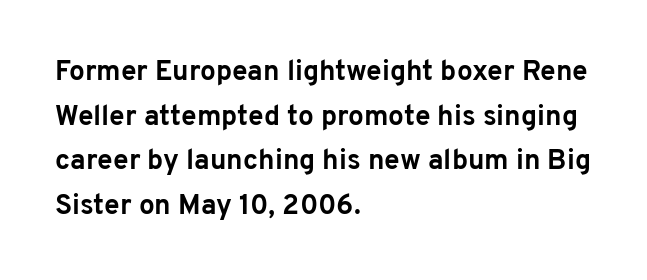
Q: Is the text bold? A: Yes.
Q: Is the text italic (slanted)? A: No, it is upright.
Q: Is the typeface a serif or a sans-serif typeface? A: Sans-serif.
Q: Is the text underlined? A: No.
Q: How is the paragraph aligned? A: Left-aligned.
Q: Is the spacing between letters normal or unusually wide? A: Normal.
Q: Is the spacing between lines tight, normal or loose? A: Normal.
Q: Width (condensed, normal, or wide)? A: Normal.
Q: Stroke contrast? A: Low.
Q: x-height? A: Medium.
Q: Monospaced? A: No.
